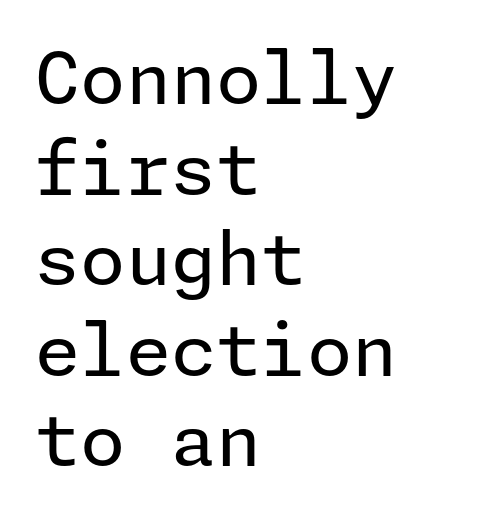
The font is comparable to plain body text, perhaps lighter. The paragraph has a hard left edge and a soft right edge. Spacing between characters is what you'd get straight out of the box. The font's upright variant was chosen for this text. A bare baseline throughout the passage.
